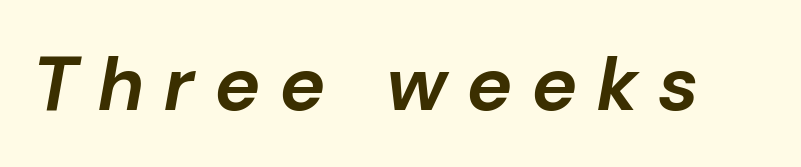
The image shows 77 px bold type, italic (leaning right); set unusually wide letter spacing (+0.29 em), not underlined; low stroke contrast and a medium x-height.
